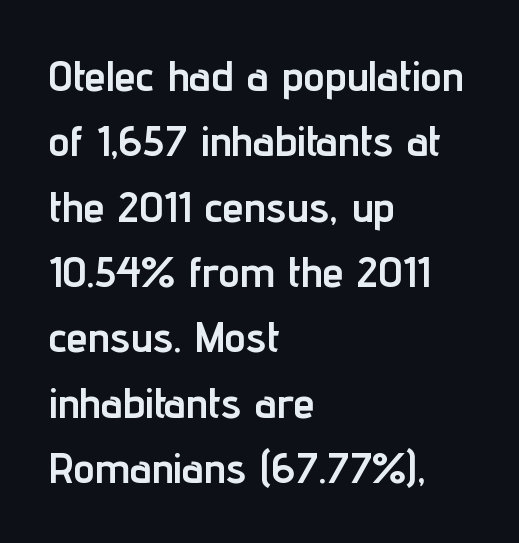
Does the copy run flush right? No — it runs flush left. Honestly, there is no underline to notice here at all. Typographic density is high because the face is bold. This sample has the flowing, uneven cadence of proportional lettering. Tracking value appears to be zero — textbook default spacing.
